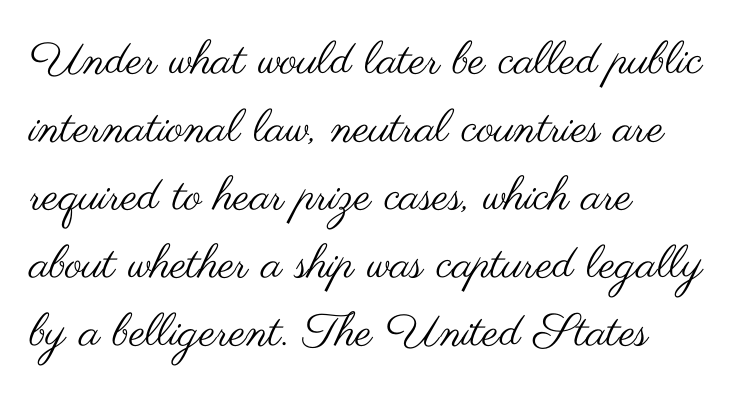
Q: Is the text bold? A: No.
Q: Is the text italic (slanted)? A: Yes.
Q: Is the typeface a serif or a sans-serif typeface? A: Sans-serif.
Q: Is the text underlined? A: No.
Q: How is the paragraph aligned? A: Left-aligned.
Q: Is the spacing between letters normal or unusually wide? A: Normal.
Q: Is the spacing between lines tight, normal or loose? A: Normal.
Q: Width (condensed, normal, or wide)? A: Wide.
Q: Stroke contrast? A: Medium.
Q: x-height? A: Small.
Q: Monospaced? A: No.
